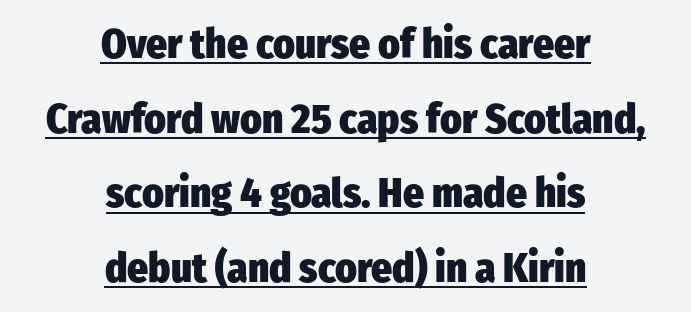
The face used here is proportionally spaced, like ordinary book or web type. I'd describe the lettering as bold — thick and assertive. You could call the tracking neutral — neither tight nor loose. Compared with a flush-left layout, this one balances lines on the center instead.
